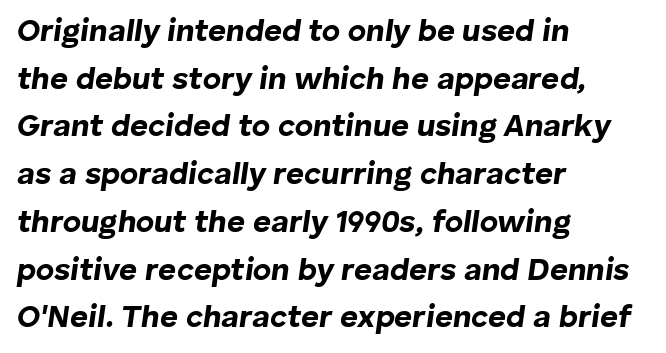
The image shows 31 px bold type, italic (leaning right); set left-aligned, normal line spacing (1.54x), normal letter spacing, not underlined; low stroke contrast and a medium x-height.
